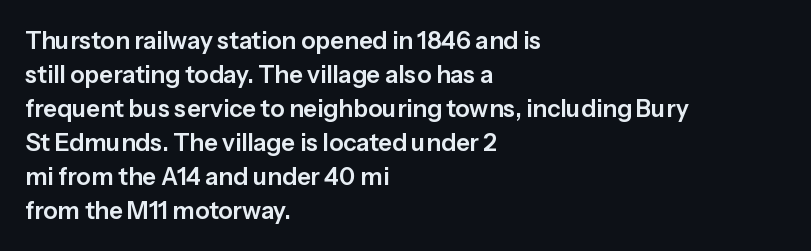
{"italic": "no", "underline": "no", "align": "left", "line_spacing": "normal", "line_spacing_ratio": 1.42, "letter_spacing": "normal", "letter_spacing_em": 0.0, "glyph_px": 24}
